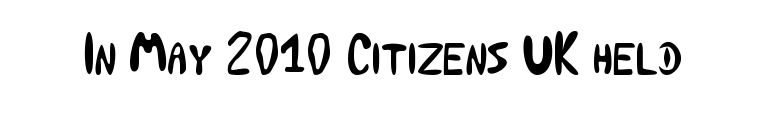
The font's upright variant was chosen for this text. Each letter keeps its own natural width here, so spacing adapts to shape. No extra tracking has been applied to these lines. Nothing sits at the stroke ends, so this counts as sans-serif. The passage shown is not underscored anywhere.
